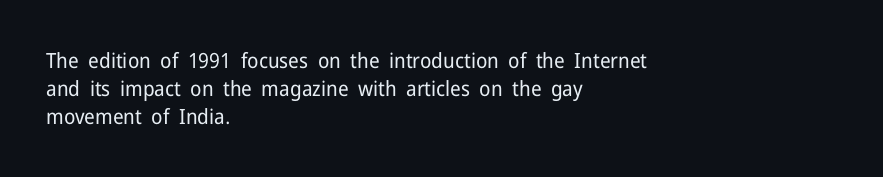
Q: Is the text bold? A: No.
Q: Is the text italic (slanted)? A: No, it is upright.
Q: Is the text underlined? A: No.
Q: How is the paragraph aligned? A: Left-aligned.
Q: Is the spacing between letters normal or unusually wide? A: Normal.
Q: Is the spacing between lines tight, normal or loose? A: Normal.
